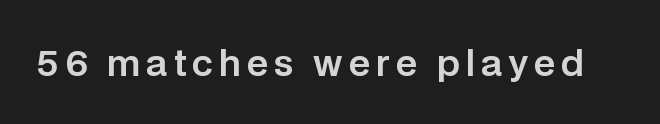
Looks like regular typesetting: each glyph gets only the width it needs. Lines of text with bare space underneath. Vertical strokes here are truly vertical. What kind of face is this? One without serifs — a sans.
